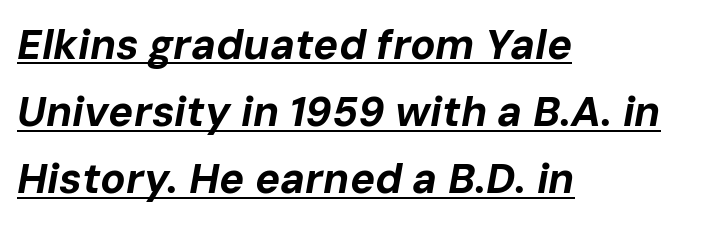
Nobody touched the tracking dial on this one. Students, this is bold: see how much ink each stroke carries. Is there much room between lines? A standard amount, neither cramped nor airy. Think of a printed novel: that variable character pitch is what you see here. Has an underline been added? It has.
